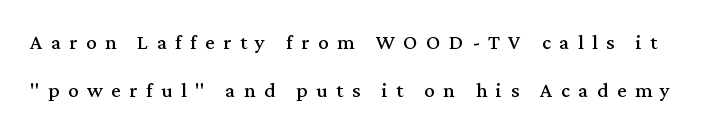
The image shows 21 px text type, upright; set loose line spacing (2.29x), unusually wide letter spacing (+0.41 em), not underlined.
